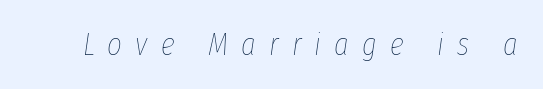
Proportional: the letters do not fall into vertical columns. The typeface has the unassuming heft of standard copy or less. Someone cranked the tracking dial way up on this one. It's the slanting kind of type. The zone under the glyphs is completely vacant.
